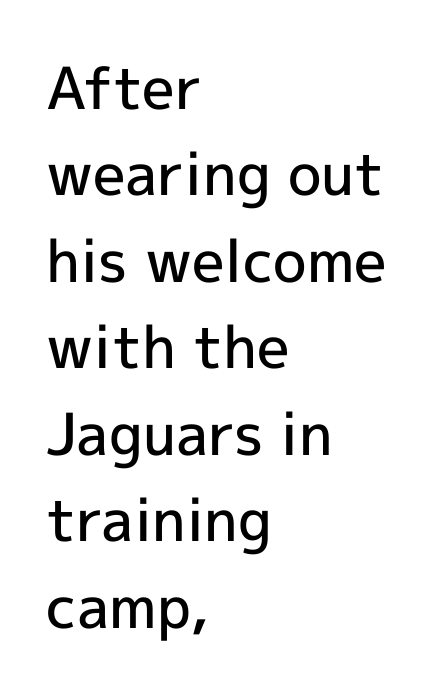
{"serif": "no", "italic": "no", "bold": "semi", "weight": "semibold", "width": "normal", "x_height": "medium", "monospaced": "no", "underline": "no", "align": "left", "line_spacing": "normal", "line_spacing_ratio": 1.49, "letter_spacing": "normal", "letter_spacing_em": 0.0, "glyph_px": 58}
